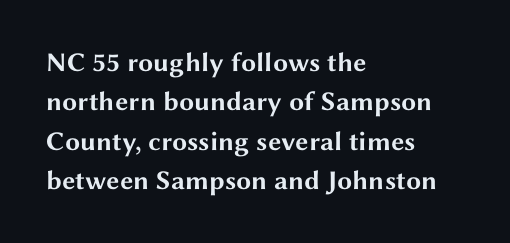
The image shows 27 px bold type, upright; set left-aligned, normal line spacing (1.46x), normal letter spacing, not underlined.
